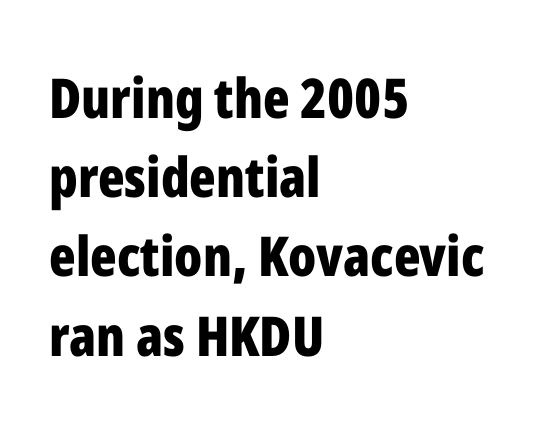
The image shows 55 px bold, condensed sans-serif type, upright; set left-aligned, normal line spacing (1.44x), normal letter spacing, not underlined; low stroke contrast and a medium x-height.
